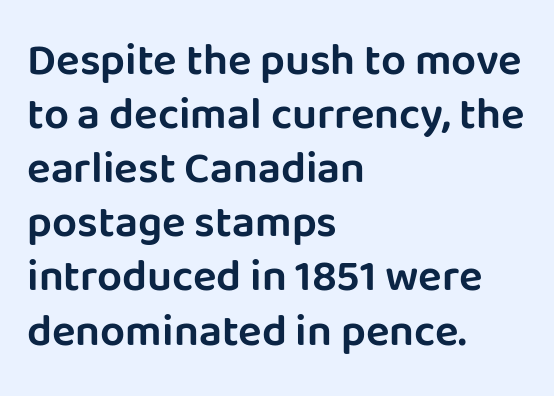
The image shows 44 px sans-serif type, upright; set left-aligned, line spacing 1.23x, normal letter spacing, not underlined; low stroke contrast and a large x-height.
